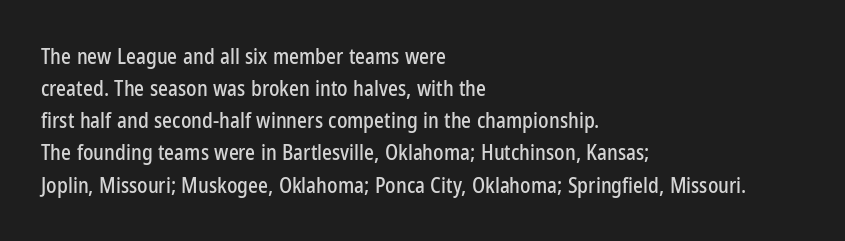
{"italic": "no", "underline": "no", "align": "left", "line_spacing": "normal", "line_spacing_ratio": 1.53, "letter_spacing": "normal", "letter_spacing_em": 0.0, "glyph_px": 21}
